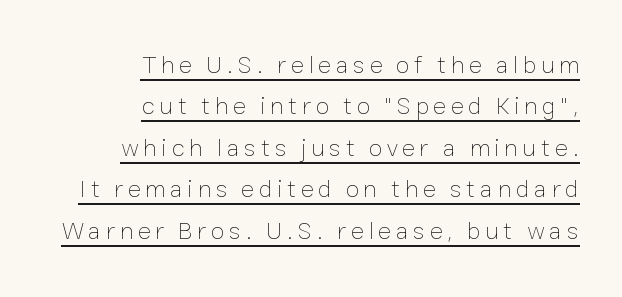
Characters remain perfectly vertical along every line. Right-aligned paragraph, ragged on the left. Compared with typical paragraphs, the rows here are spaced about the same. The face looks like a standard text weight, possibly lighter.
